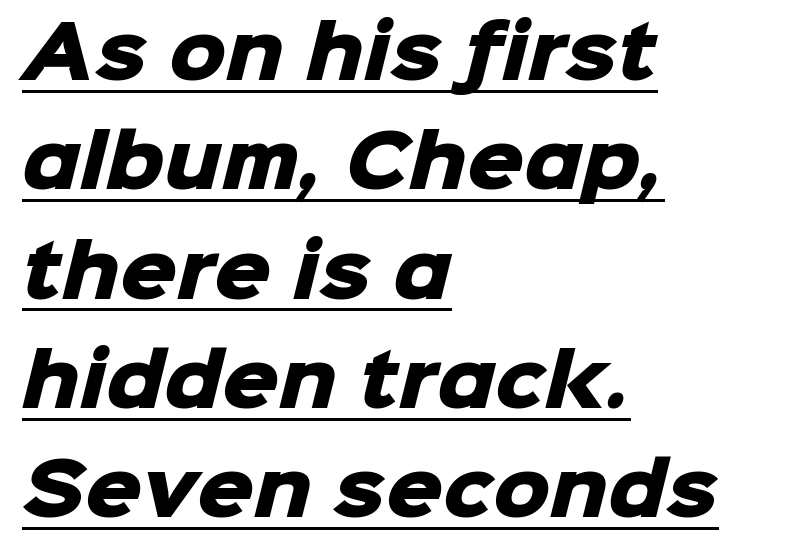
{"serif": "no", "bold": "yes", "weight": "heavy", "width": "normal", "stroke_contrast": "low", "x_height": "medium", "monospaced": "no", "underline": "yes", "align": "left", "line_spacing": "normal", "line_spacing_ratio": 1.54, "letter_spacing": "normal", "letter_spacing_em": 0.0, "glyph_px": 71}
